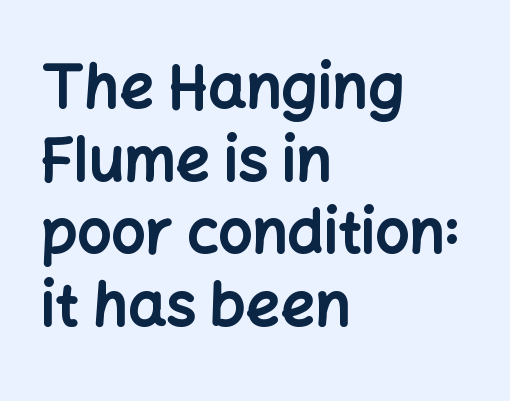
The image shows 60 px bold sans-serif type, upright; set left-aligned, line spacing 1.21x, normal letter spacing, not underlined; low stroke contrast and a medium x-height.
